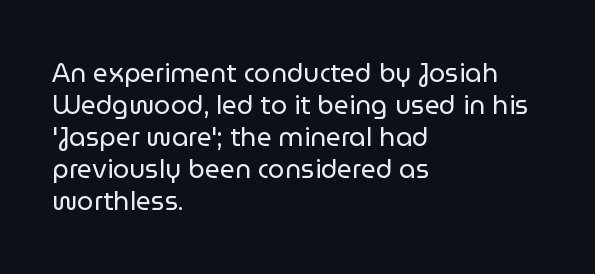
Q: Is the text bold? A: No.
Q: Is the text italic (slanted)? A: No, it is upright.
Q: Is the text underlined? A: No.
Q: How is the paragraph aligned? A: Left-aligned.
Q: Is the spacing between letters normal or unusually wide? A: Normal.
